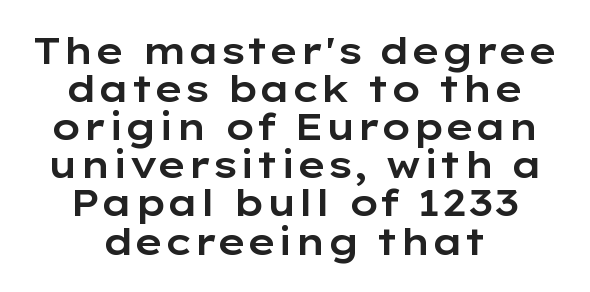
These lines are rendered in a variable-pitch font. The font's upright variant was chosen for this text. Between one letter and the next there's only the usual sliver of space. The typesetter chose a symmetrical, centered arrangement here. This rendering employs a face without finishing strokes, i.e., a sans-serif. These lines huddle together more closely than default settings would place them.
